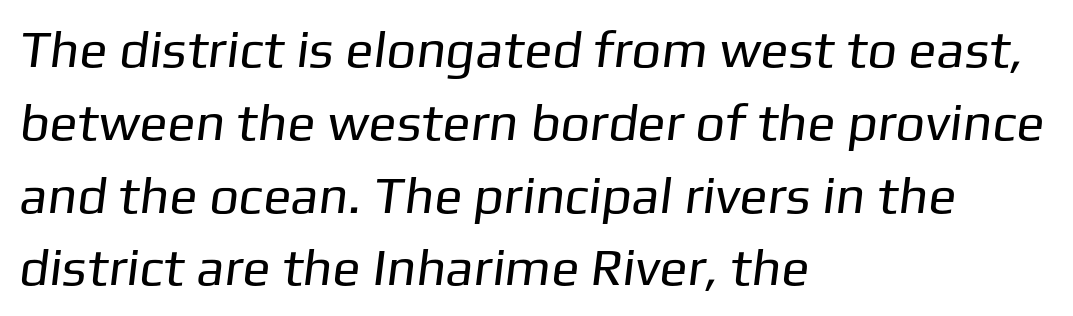
{"serif": "no", "bold": "no", "weight": "regular", "width": "normal", "stroke_contrast": "low", "x_height": "medium", "monospaced": "no", "underline": "no", "align": "left", "line_spacing": "normal", "line_spacing_ratio": 1.4, "letter_spacing": "normal", "letter_spacing_em": 0.0, "glyph_px": 52}
